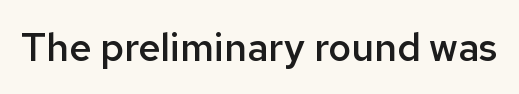
{"serif": "no", "italic": "no", "bold": "semi", "weight": "semibold", "width": "normal", "stroke_contrast": "low", "x_height": "medium", "monospaced": "no", "underline": "no", "letter_spacing": "normal", "letter_spacing_em": 0.0, "glyph_px": 39}
